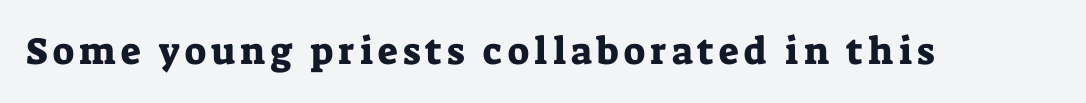
{"serif": "yes", "italic": "no", "width": "normal", "stroke_contrast": "low", "x_height": "medium", "monospaced": "no", "underline": "no", "glyph_px": 38}
